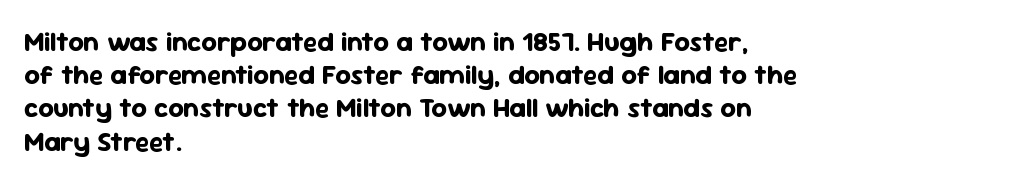
The image shows 27 px bold type, upright; set left-aligned, line spacing 1.23x, normal letter spacing, not underlined.
